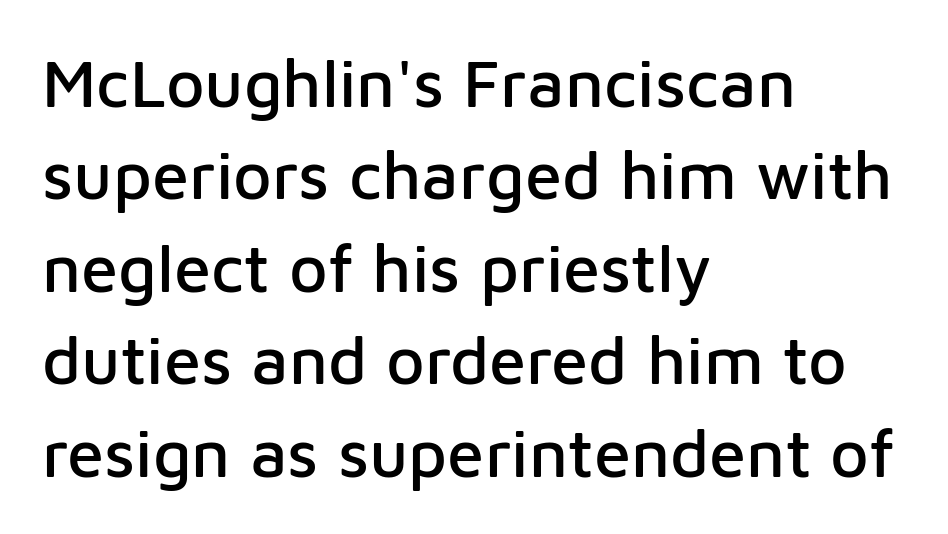
Q: Is the text italic (slanted)? A: No, it is upright.
Q: Is the typeface a serif or a sans-serif typeface? A: Sans-serif.
Q: Is the text underlined? A: No.
Q: How is the paragraph aligned? A: Left-aligned.
Q: Is the spacing between letters normal or unusually wide? A: Normal.
Q: Is the spacing between lines tight, normal or loose? A: Normal.
Q: Width (condensed, normal, or wide)? A: Normal.
Q: Stroke contrast? A: Low.
Q: x-height? A: Medium.
Q: Monospaced? A: No.
